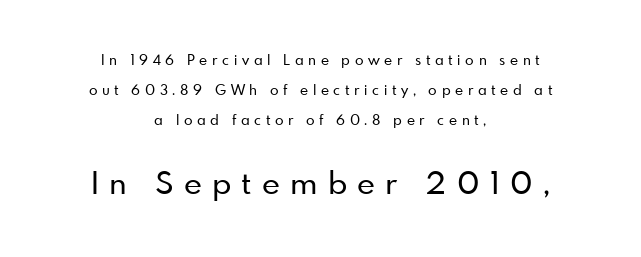
Each word looks stretched out because of the extra space between its letters. You can tell it's not italic because the verticals are truly vertical. You can tell from the bare stems that sans-serif type was used. Alignment: centered.
